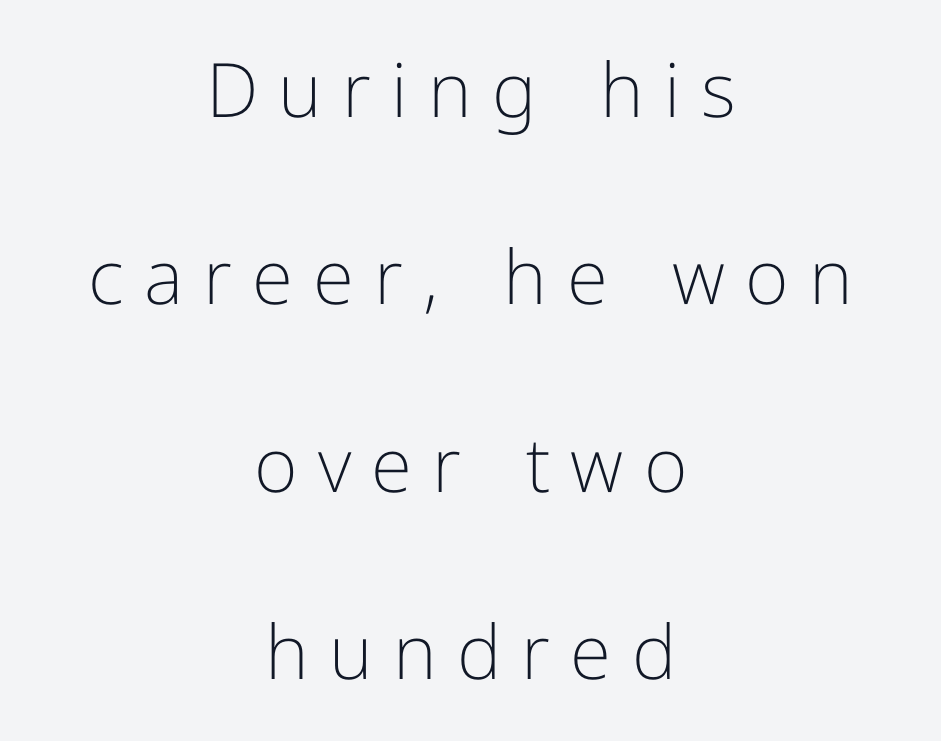
You could not count columns in this text — the font is proportionally spaced. Ordinary non-slanted type is in use. Casual observation: everything's sitting right in the middle. The designer dialed line spacing up above the default.
